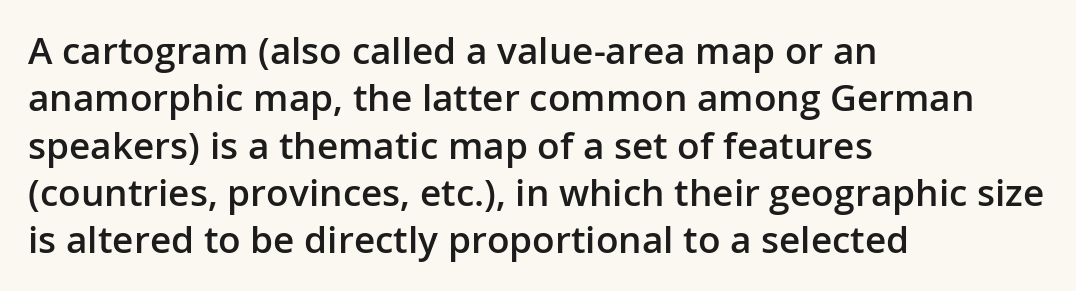
Q: Is the text bold? A: Semi-bold.
Q: Is the text italic (slanted)? A: No, it is upright.
Q: Is the typeface a serif or a sans-serif typeface? A: Sans-serif.
Q: Is the text underlined? A: No.
Q: How is the paragraph aligned? A: Left-aligned.
Q: Is the spacing between letters normal or unusually wide? A: Normal.
Q: Is the spacing between lines tight, normal or loose? A: Normal.
Q: Width (condensed, normal, or wide)? A: Normal.
Q: Stroke contrast? A: Low.
Q: x-height? A: Medium.
Q: Monospaced? A: No.
